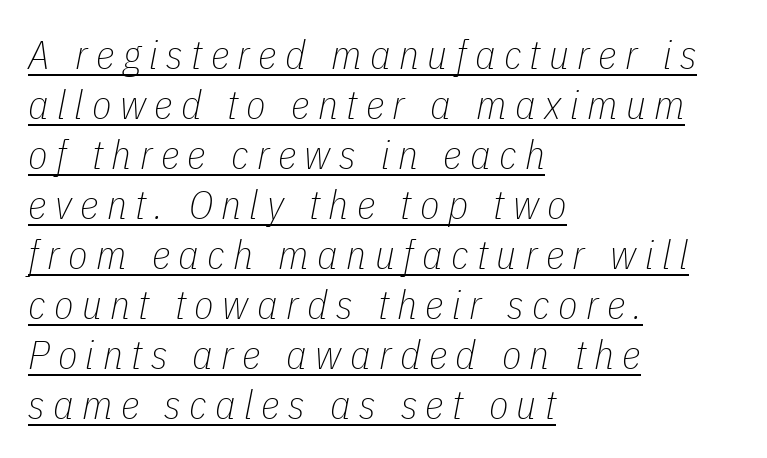
No heavy texture on the line: the type isn't bold. Where is the straight margin? On the left. Style check: oblique. Every word sits above its own underline. How are the letters spaced? Widely, with obvious added tracking. Normally led — the rows are evenly, conventionally spaced.
